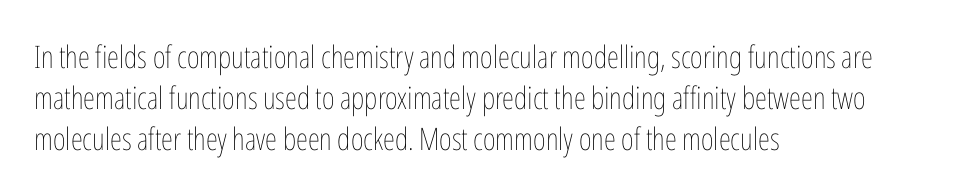
Stroke thickness stays within the range of a standard reading face or lighter. This rendering uses left alignment, leaving the right contour irregular. Bare-footed words on every line. Note the varied advance widths — an 'i' is clearly narrower than an 'm'.
